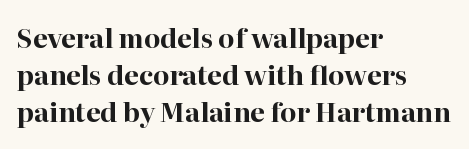
The image shows 26 px bold type, upright; set left-aligned, normal line spacing (1.43x), normal letter spacing, not underlined.
